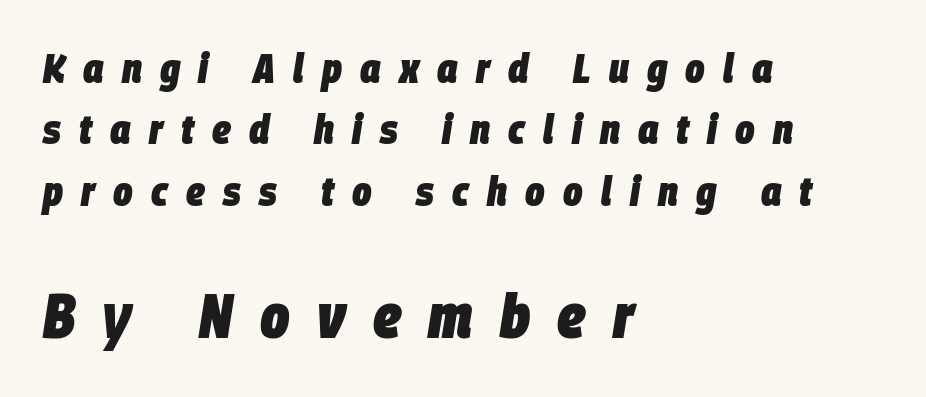
{"italic": "yes", "lean": "right", "slant_degrees": 9, "bold": "yes", "weight": "heavy", "width": "condensed", "stroke_contrast": "low", "x_height": "large", "monospaced": "no", "underline": "no", "align": "left", "line_spacing": "normal", "line_spacing_ratio": 1.5, "letter_spacing": "wide", "letter_spacing_em": 0.44, "larger_block": "second", "size_ratio": 1.51, "glyph_px": 62}
